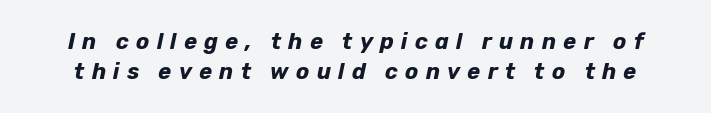
Heavy, bold letterforms. Rule under the text: the space is simply empty. A typesetter would mark this as italic. The designer left line spacing at the default. The passage shown has open, widely tracked lettering throughout.
